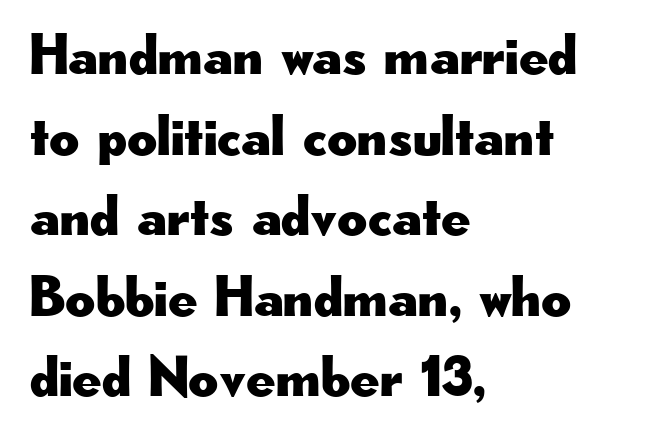
The image shows 58 px wide sans-serif type, upright; set left-aligned, normal line spacing (1.39x), normal letter spacing, not underlined; low stroke contrast and a small x-height.
